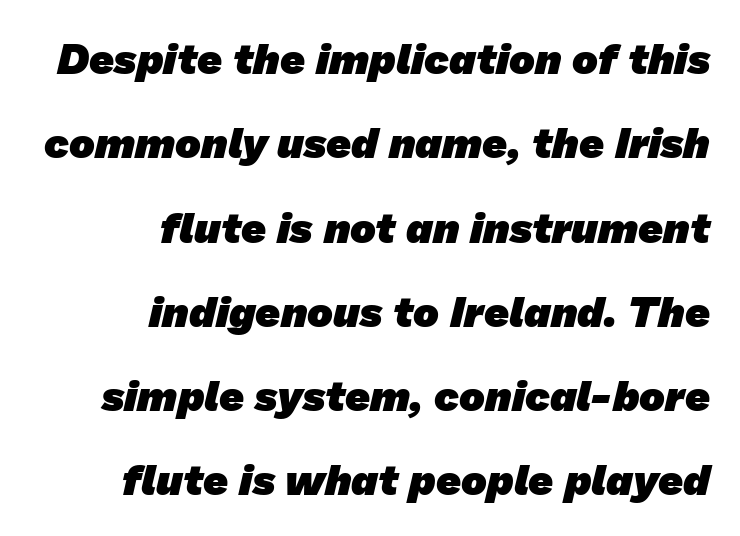
The lines are spread far apart with generous leading. Think of a printed novel: that variable character pitch is what you see here. The letters carry no serifs — their stems end cleanly without finishing strokes. Has an underline been added? It has not.
